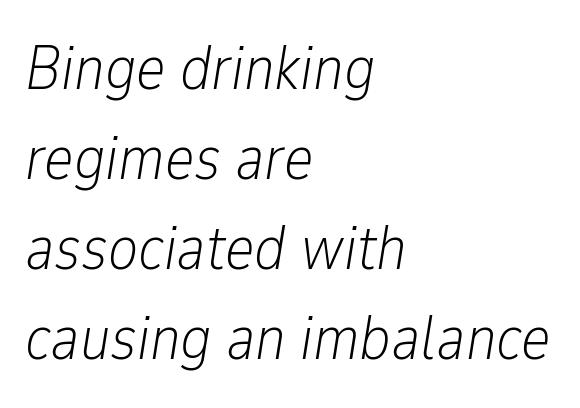
Spacing verdict: proportional, widths tailored to each character. Type without underlining. The gaps between neighbouring characters are ordinary and unremarkable. A classic flush-left, rag-right setting is used for this passage. Summary of vertical rhythm: regular, with standard interline spacing.
